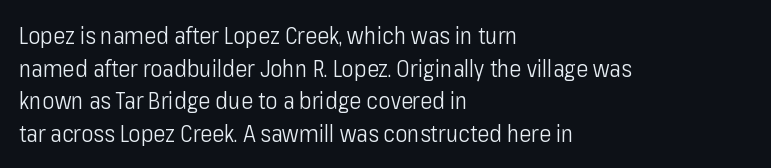
{"italic": "no", "bold": "no", "underline": "no", "align": "left", "line_spacing": "normal", "line_spacing_ratio": 1.42, "letter_spacing": "normal", "letter_spacing_em": 0.0, "glyph_px": 23}
